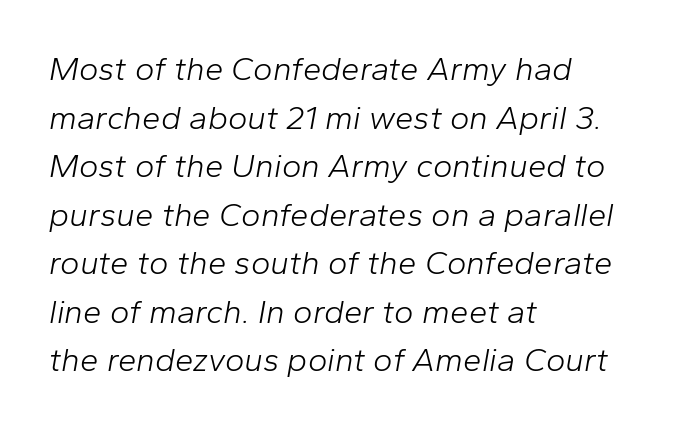
The image shows 33 px light type, italic (leaning right); set left-aligned, normal line spacing (1.47x), normal letter spacing, not underlined; low stroke contrast and a medium x-height.
